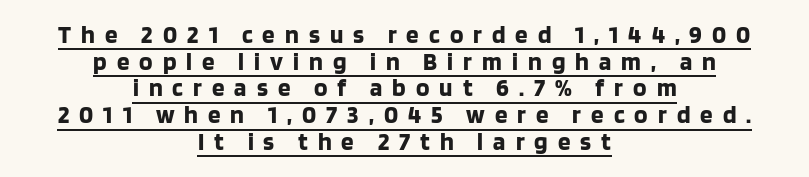
{"italic": "no", "bold": "yes", "underline": "yes", "align": "center", "line_spacing": "tight", "line_spacing_ratio": 1.07, "letter_spacing": "wide", "letter_spacing_em": 0.4, "glyph_px": 25}
